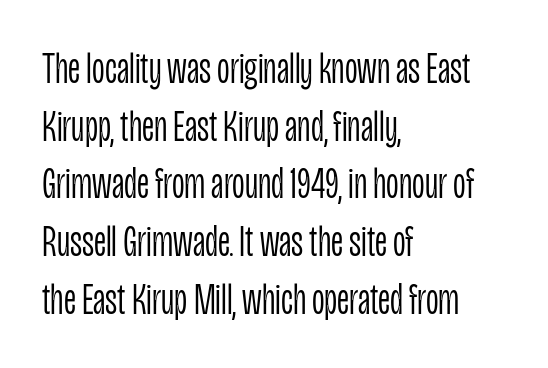
Observe the ordinary spacing: letters are neighbours, not strangers. You can tell it's not italic because the verticals are truly vertical. This block has exactly the height ordinary leading produces. No chunkiness to these letters — they're not bold.
